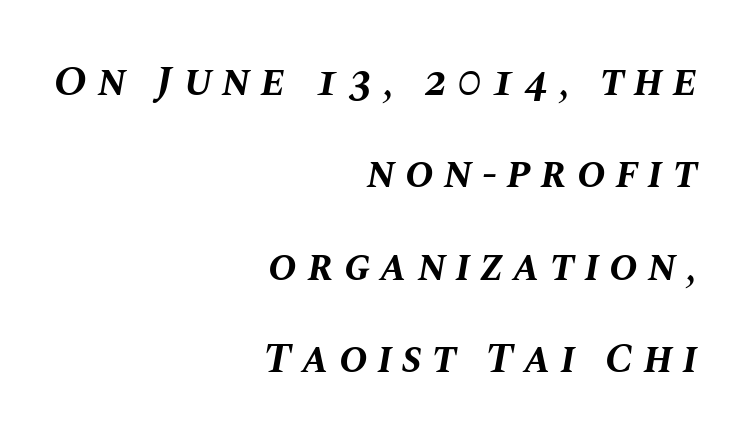
The letters advance in unequal steps, a hallmark of proportional type. Italic: yes, the glyphs are oblique. Horizontal alignment here is rightward, an uncommon choice for prose. Descenders are the only things crossing below the line.
